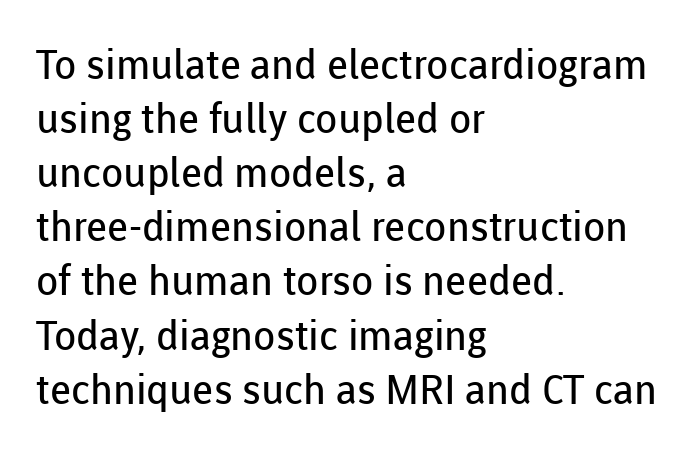
{"serif": "no", "italic": "no", "bold": "no", "weight": "regular", "width": "normal", "stroke_contrast": "low", "x_height": "medium", "monospaced": "no", "underline": "no", "align": "left", "line_spacing": "normal", "line_spacing_ratio": 1.32, "letter_spacing": "normal", "letter_spacing_em": 0.0, "glyph_px": 41}
